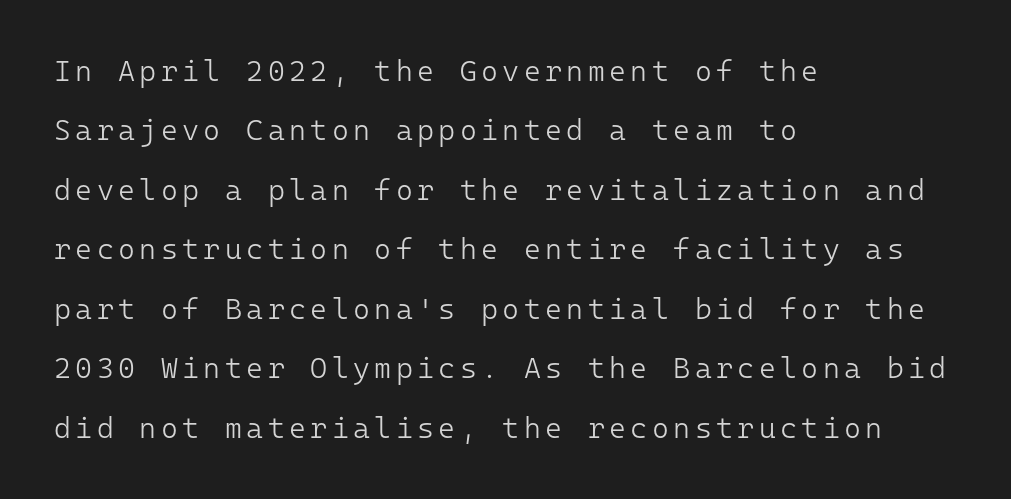
{"serif": "no", "italic": "no", "bold": "no", "weight": "light", "width": "normal", "stroke_contrast": "low", "x_height": "medium", "monospaced": "yes", "underline": "no", "align": "left", "line_spacing": "loose", "line_spacing_ratio": 2.05, "glyph_px": 29}
